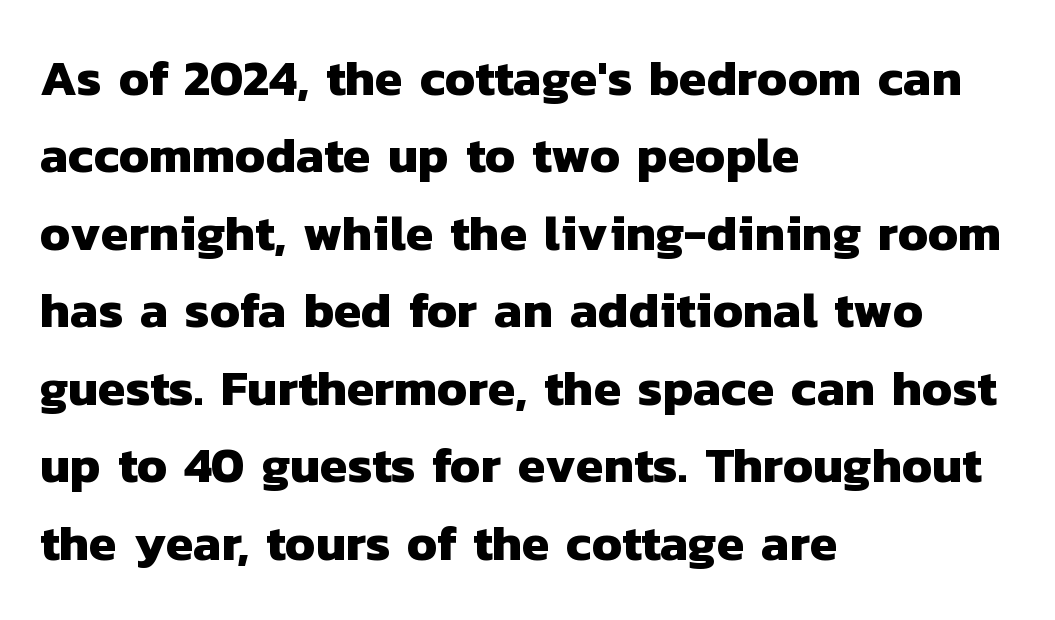
The image shows 50 px heavy sans-serif type; set left-aligned, normal line spacing (1.55x), normal letter spacing, not underlined; low stroke contrast and a medium x-height.
